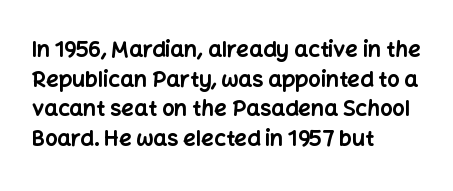
{"italic": "no", "bold": "yes", "underline": "no", "align": "left", "line_spacing": "normal", "line_spacing_ratio": 1.35, "letter_spacing": "normal", "letter_spacing_em": 0.0, "glyph_px": 22}
